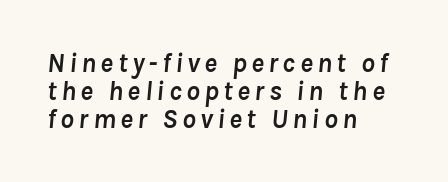
The image shows 27 px bold type, italic (leaning right); set left-aligned, tight line spacing (1.03x), not underlined.
